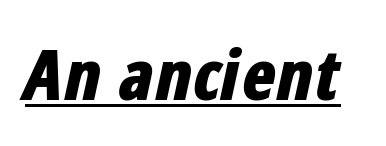
The image shows 70 px bold, condensed type, italic (leaning right); set normal letter spacing, underlined; low stroke contrast and a medium x-height.
